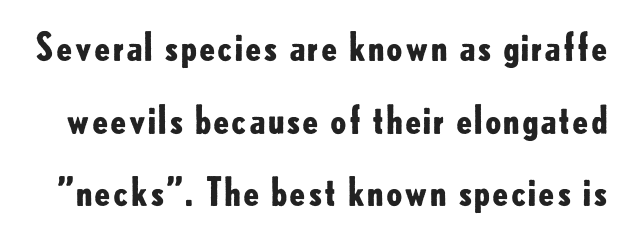
The image shows 38 px bold sans-serif type, upright; set loose line spacing (1.91x), normal letter spacing, not underlined; low stroke contrast and a small x-height.
